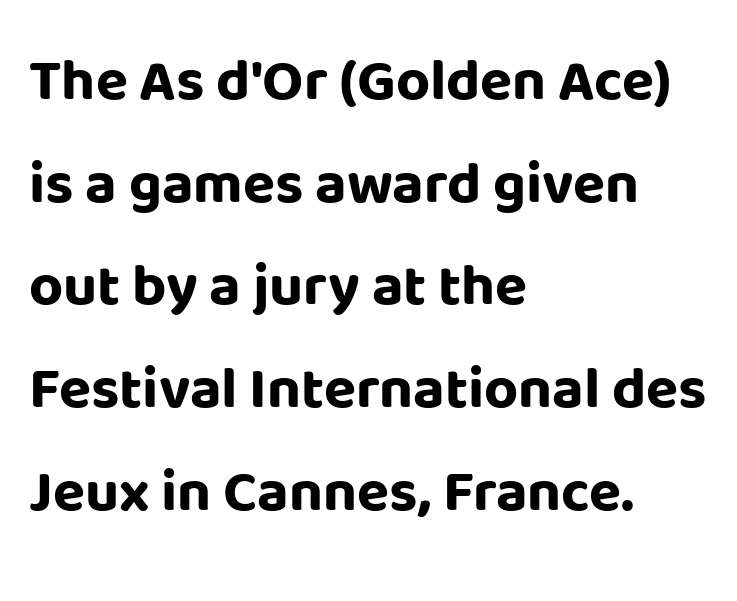
Style check: upright. Students, note that the glyphs here touch the page at normal intervals. The paragraph has a hard left edge and a soft right edge. Note the varied advance widths — an 'i' is clearly narrower than an 'm'. Clear beneath every line of the passage.
